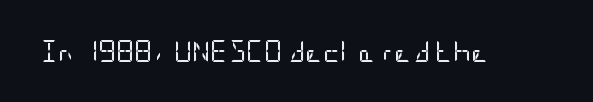
{"italic": "no", "bold": "no", "underline": "no", "letter_spacing": "normal", "letter_spacing_em": 0.0, "glyph_px": 22}
